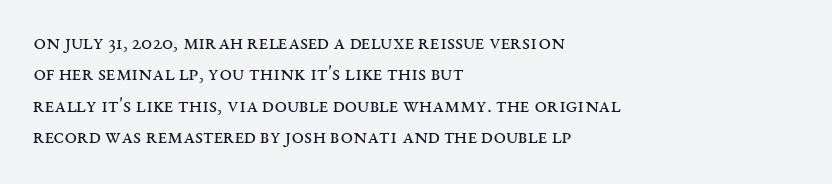
{"italic": "no", "bold": "no", "underline": "no", "align": "left", "line_spacing": "normal", "line_spacing_ratio": 1.43, "letter_spacing": "normal", "letter_spacing_em": 0.0, "glyph_px": 22}
